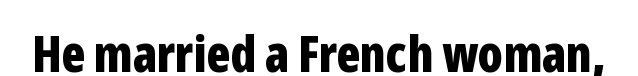
{"serif": "no", "italic": "no", "bold": "yes", "weight": "bold", "width": "condensed", "stroke_contrast": "low", "x_height": "medium", "monospaced": "no", "underline": "no", "letter_spacing": "normal", "letter_spacing_em": 0.0, "glyph_px": 50}
